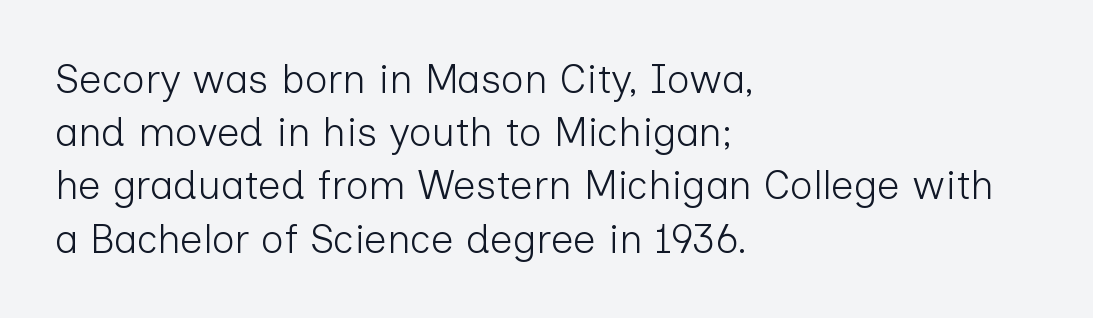
Q: Is the text bold? A: No.
Q: Is the text italic (slanted)? A: No, it is upright.
Q: Is the typeface a serif or a sans-serif typeface? A: Sans-serif.
Q: Is the text underlined? A: No.
Q: How is the paragraph aligned? A: Left-aligned.
Q: Is the spacing between letters normal or unusually wide? A: Normal.
Q: Is the spacing between lines tight, normal or loose? A: Normal.
Q: Width (condensed, normal, or wide)? A: Normal.
Q: Stroke contrast? A: Low.
Q: x-height? A: Medium.
Q: Monospaced? A: No.
